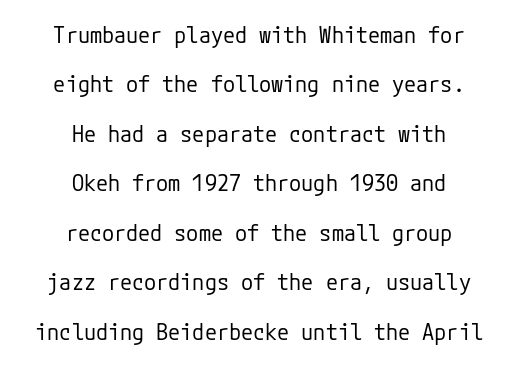
Q: Is the text bold? A: No.
Q: Is the text italic (slanted)? A: No, it is upright.
Q: Is the text underlined? A: No.
Q: How is the paragraph aligned? A: Centered.
Q: Is the spacing between letters normal or unusually wide? A: Normal.
Q: Is the spacing between lines tight, normal or loose? A: Loose.
